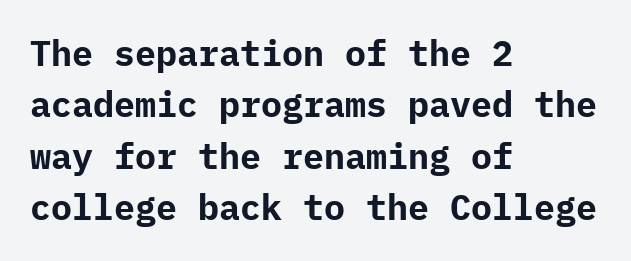
The image shows 35 px bold sans-serif type, upright; set left-aligned, normal line spacing (1.47x), normal letter spacing, not underlined; low stroke contrast and a medium x-height.
